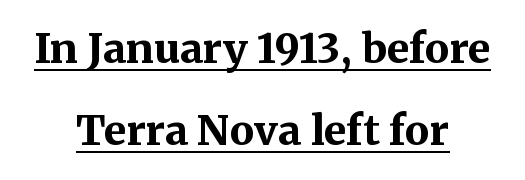
Loosely led — the rows are spread out. Do the characters align in a grid? No, the font is proportional. The passage shown is underscored from start to finish. Italic? Not at all — the glyphs are vertical. Look at the tracking — it's just the regular setting, nothing added.
